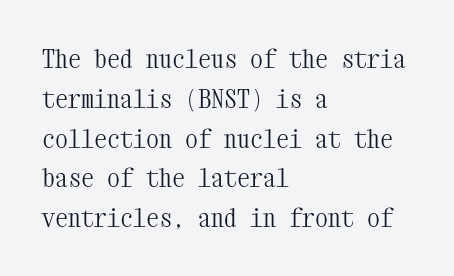
The image shows 26 px text type, upright; set left-aligned, normal line spacing (1.53x), normal letter spacing, not underlined.
